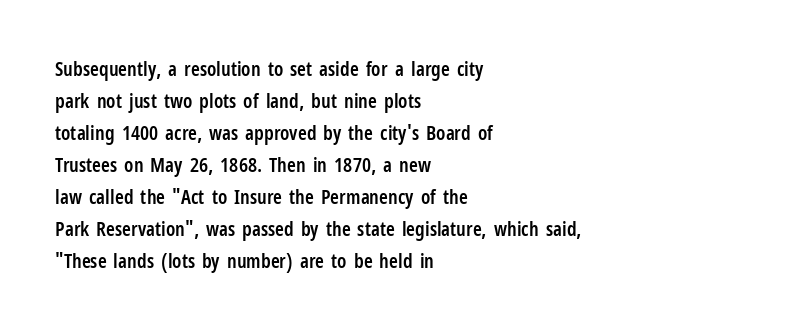
{"italic": "no", "bold": "semi", "underline": "no", "align": "left", "line_spacing": "normal", "line_spacing_ratio": 1.6, "letter_spacing": "normal", "letter_spacing_em": 0.0, "glyph_px": 20}
